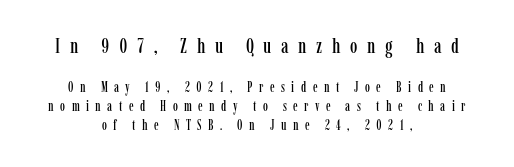
Q: Is the text italic (slanted)? A: No, it is upright.
Q: Is the text underlined? A: No.
Q: How is the paragraph aligned? A: Centered.
Q: Is the spacing between letters normal or unusually wide? A: Unusually wide.
Q: Is the spacing between lines tight, normal or loose? A: Normal.
Q: Which block of text is set in a larger size, the first (top) or the second (bottom)? A: The first (top) one.
